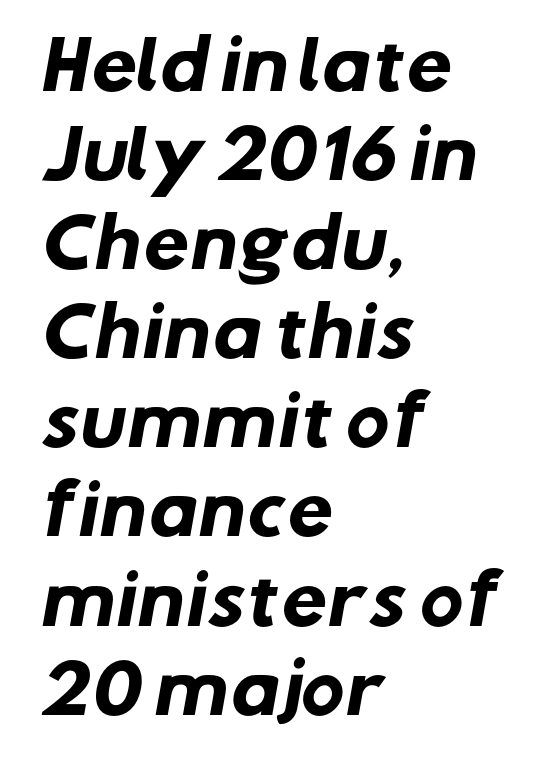
{"serif": "no", "bold": "yes", "weight": "heavy", "width": "normal", "stroke_contrast": "low", "x_height": "medium", "monospaced": "no", "underline": "no", "align": "left", "line_spacing": "normal", "line_spacing_ratio": 1.35, "letter_spacing": "normal", "letter_spacing_em": 0.0, "glyph_px": 66}
